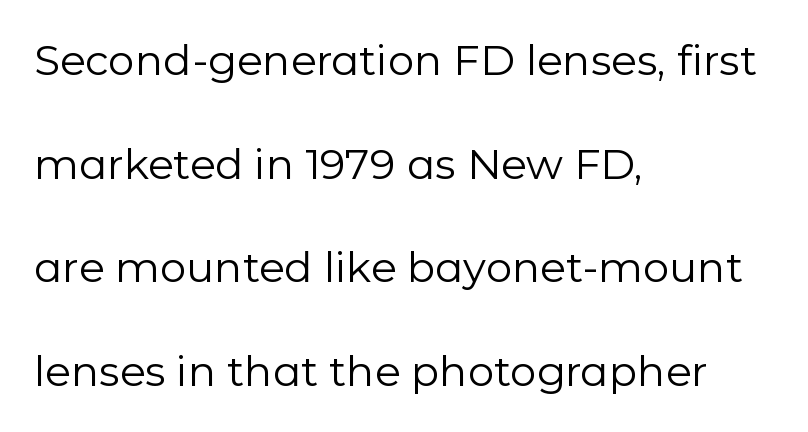
The image shows 42 px regular-weight sans-serif type, upright; set left-aligned, loose line spacing (2.47x), normal letter spacing, not underlined; low stroke contrast and a medium x-height.
